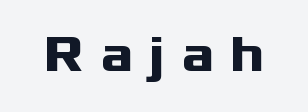
Underline: absent. Characters remain perfectly vertical along every line. Is this a fixed-width face? No — the glyphs have proportional, varying widths. Letter spacing: wide. Examine the stroke ends and you'll find no serifs.
